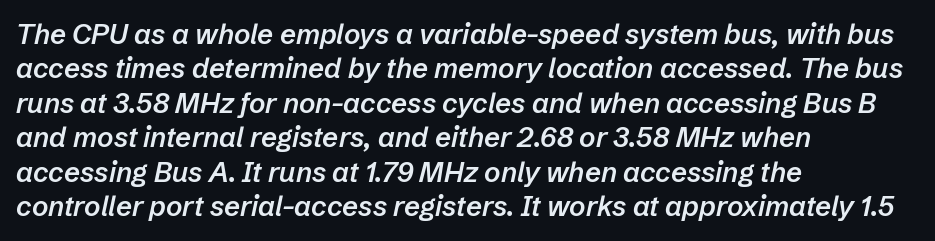
Q: Is the text bold? A: Semi-bold.
Q: Is the text italic (slanted)? A: Yes, it leans right by about 12 degrees.
Q: Is the text underlined? A: No.
Q: How is the paragraph aligned? A: Left-aligned.
Q: Is the spacing between letters normal or unusually wide? A: Normal.
Q: Width (condensed, normal, or wide)? A: Normal.
Q: Stroke contrast? A: Low.
Q: x-height? A: Medium.
Q: Monospaced? A: No.
